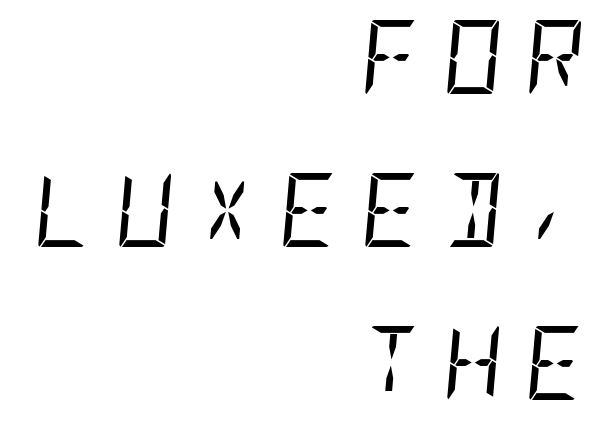
One-word summary of the alignment: right. Posture: slanted. Vertically, the passage feels expansive, rows floating well apart. Vertical stems look standard width or narrower in stroke. Bare-footed words on every line. There is plenty of visible air inserted between adjacent glyphs.
